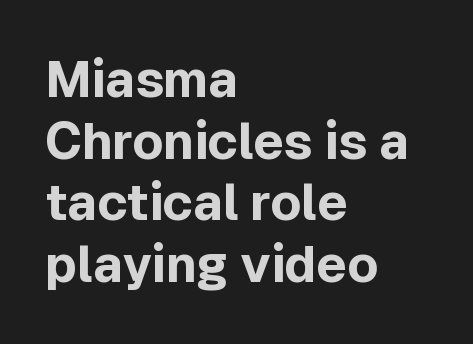
Q: Is the text bold? A: Yes.
Q: Is the text italic (slanted)? A: No, it is upright.
Q: Is the typeface a serif or a sans-serif typeface? A: Sans-serif.
Q: Is the text underlined? A: No.
Q: How is the paragraph aligned? A: Left-aligned.
Q: Is the spacing between letters normal or unusually wide? A: Normal.
Q: Width (condensed, normal, or wide)? A: Normal.
Q: x-height? A: Medium.
Q: Monospaced? A: No.
